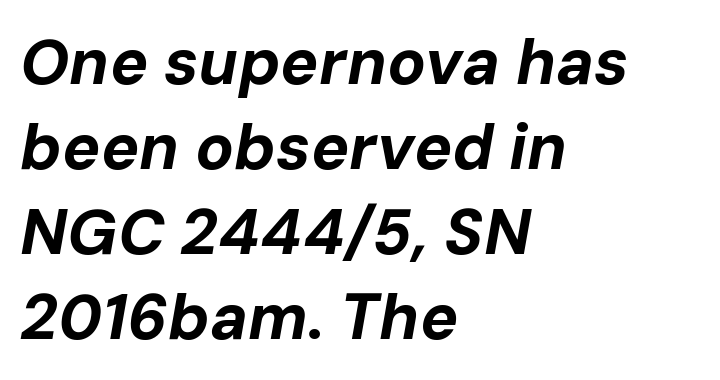
Summary of vertical rhythm: regular, with standard interline spacing. Each line starts at the same left margin while the right side varies. The rendering uses natural spacing where letterforms have individual widths. This sample uses plain, unmodified letter spacing. Set as a true bold cut, around the 700 mark.
